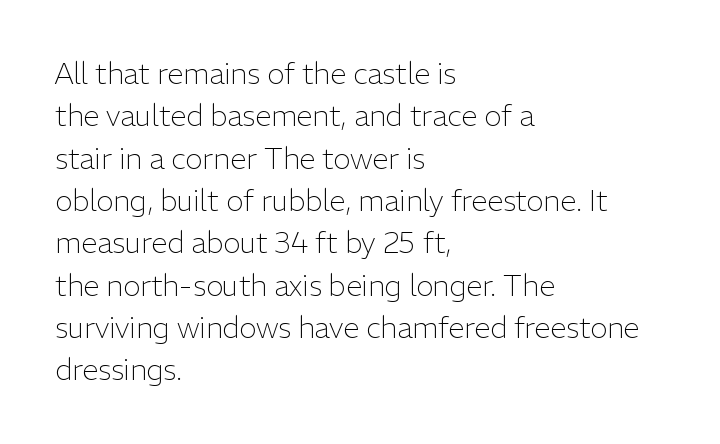
These glyphs show unthickened strokes, regular width or finer. Note the varied advance widths — an 'i' is clearly narrower than an 'm'. In terms of letterspacing, this is plain default setting. When letters stand straight like this, we call the style roman or upright. These lines are set flush left with a ragged right edge.
